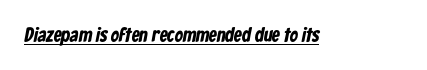
The sample's only ornament is a line tracing under the words. Heavy-handed strokes throughout: this text is bold. Tracking here is standard; glyphs follow each other at the usual distance.
